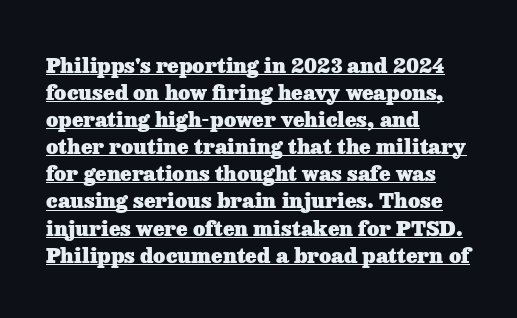
Horizontal alignment here is leftward, the default for most running prose. Normally led — the rows are evenly, conventionally spaced. Italic: no, the glyphs are upright roman. Descenders here cross a horizontal rule under the line. Each glyph is drawn with heavy, bold strokes. The letterforms sit shoulder to shoulder at normal distance.
